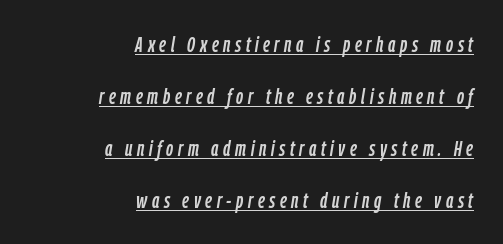
The image shows 22 px text type, italic (leaning right); set right-aligned, loose line spacing (2.37x), unusually wide letter spacing (+0.21 em), underlined.
